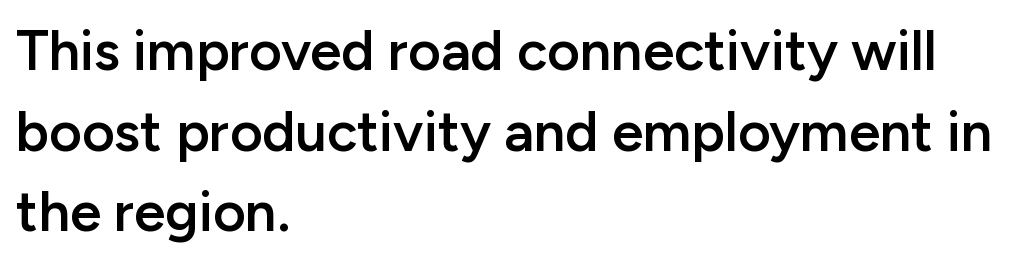
The letters stand upright; this is a roman face. Weight check: semibold — heavier than regular, not quite bold. Standard letterfit; no display-style spreading of the glyphs. Horizontally, the lines are justified to the leading edge only. Does the leading feel generous? No, just average.
